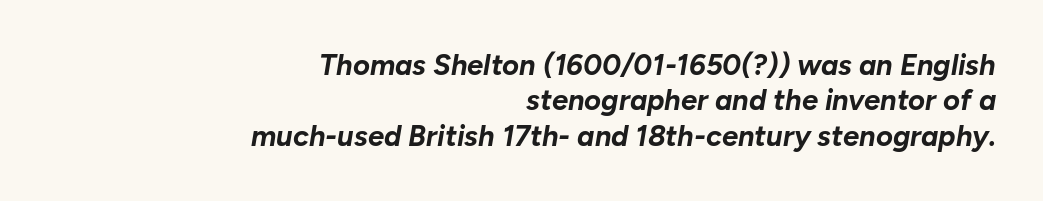
{"italic": "yes", "lean": "right", "slant_degrees": 10, "bold": "yes", "weight": "bold", "width": "normal", "stroke_contrast": "low", "x_height": "medium", "monospaced": "no", "underline": "no", "align": "right", "line_spacing_ratio": 1.22, "letter_spacing": "normal", "letter_spacing_em": 0.0, "glyph_px": 29}
